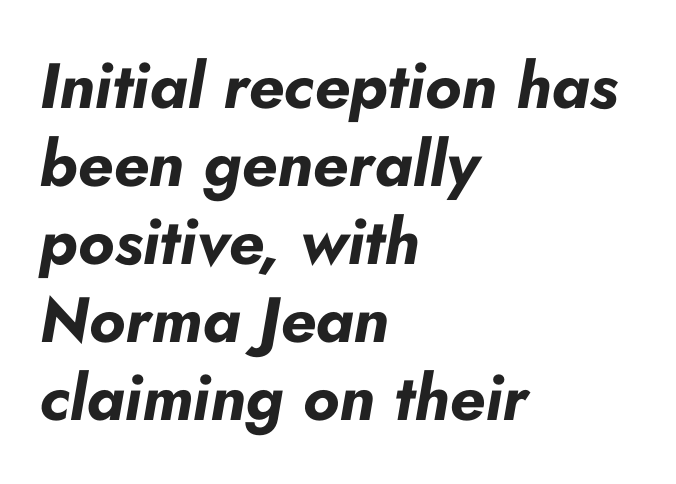
A bare baseline throughout the passage. Observe the ordinary spacing: letters are neighbours, not strangers. Casual observation: everything's shoved over to the left. The rendering uses natural spacing where letterforms have individual widths. Yep, that's italic — everything's leaning.
